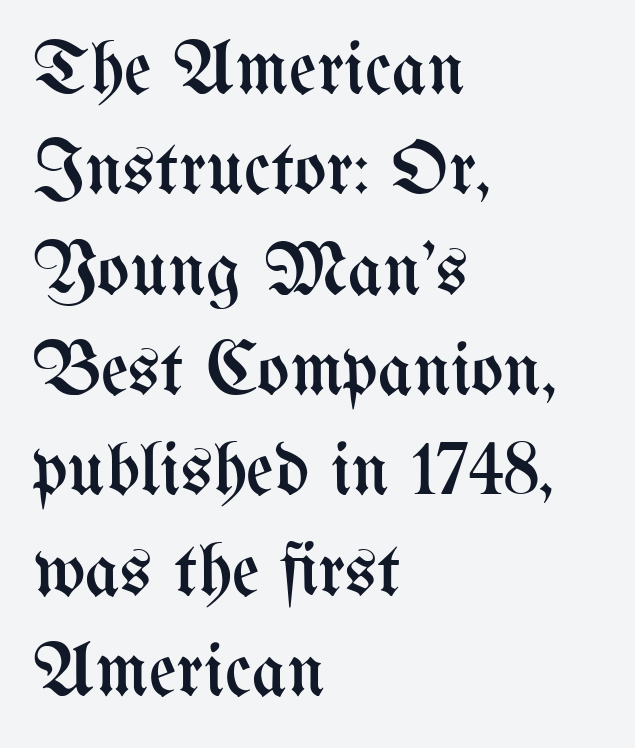
The face used here is proportionally spaced, like ordinary book or web type. Vertical spacing — default. Clear beneath every line of the passage. A roman cut, with each character standing at attention.
